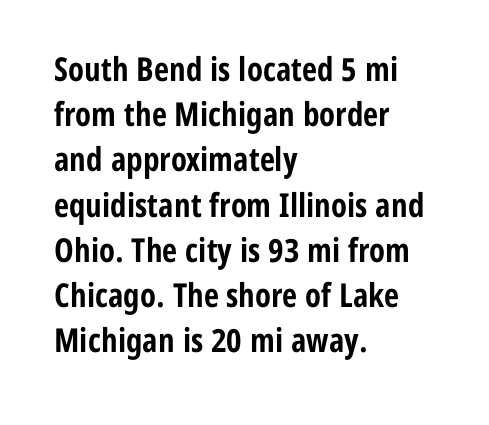
In terms of letterspacing, this is plain default setting. Here the designer chose a conventional face with non-uniform glyph widths. Notice how the stems are strictly vertical — no italics here. The leading is moderate, giving the passage an even texture. Stroke terminals: plain, sans-serif.
